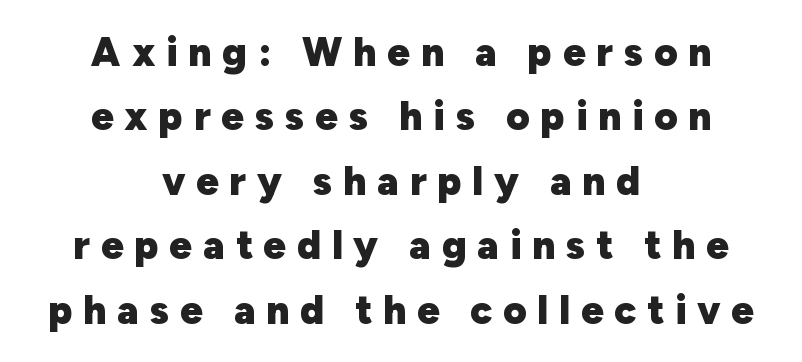
{"serif": "no", "italic": "no", "bold": "yes", "weight": "heavy", "width": "normal", "stroke_contrast": "low", "x_height": "medium", "monospaced": "no", "underline": "no", "align": "center", "line_spacing": "normal", "line_spacing_ratio": 1.61, "letter_spacing": "wide", "letter_spacing_em": 0.27, "glyph_px": 40}
